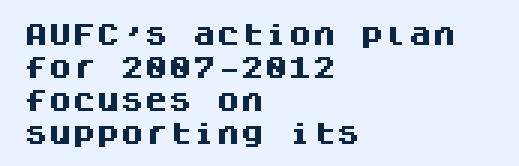
The image shows 24 px bold type, upright; set left-aligned, normal line spacing (1.38x), normal letter spacing, not underlined.
